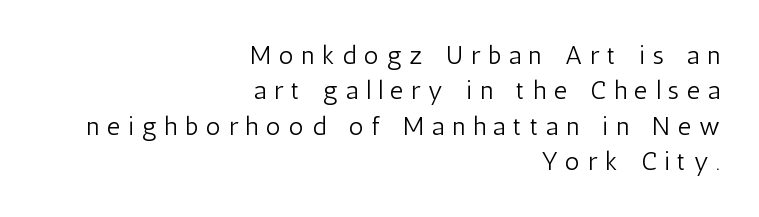
In terms of leading, this rendering sits right in the middle. Caption: face not bold, strokes unweighted. A roman cut, with each character standing at attention. Honestly, the letter spacing is so wide it's the main thing you notice.
